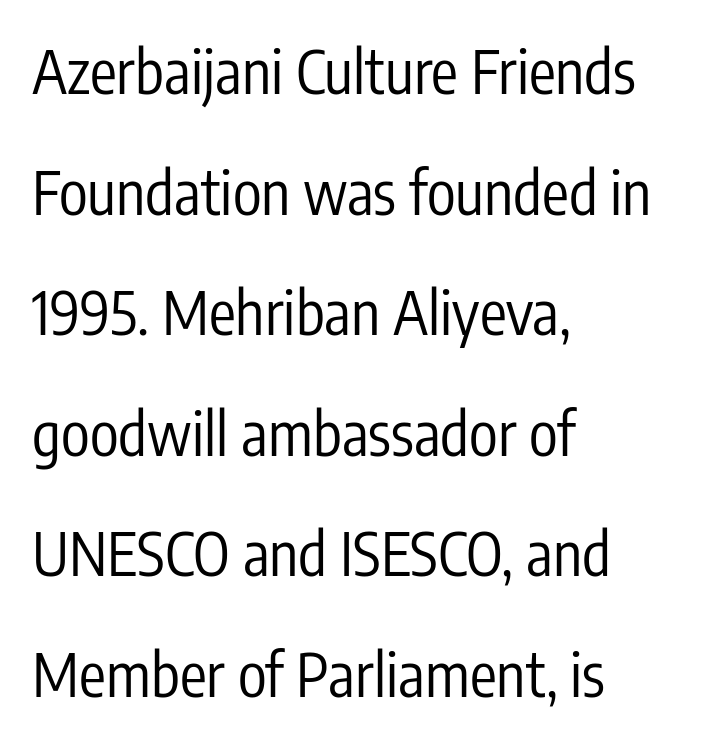
The image shows 60 px regular-weight, condensed sans-serif type, upright; set left-aligned, loose line spacing (2.01x), normal letter spacing, not underlined; low stroke contrast and a medium x-height.
